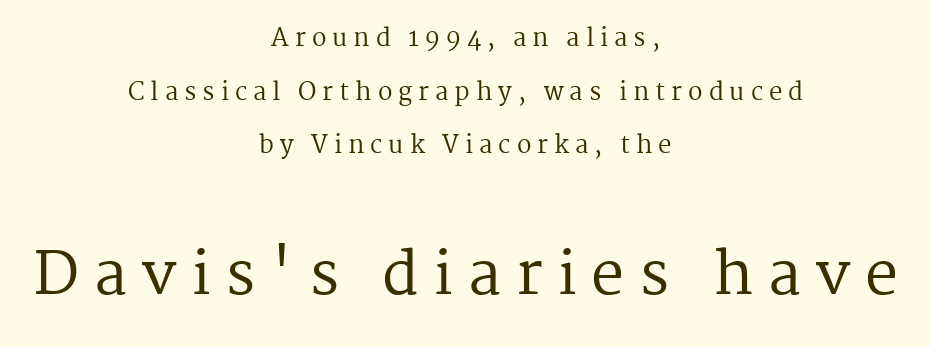
One glance says open: line gaps are wider than usual. Each stroke keeps to a modest, everyday thickness or less. Tracking value appears strongly positive — letters spread wide. Vertical strokes here are truly vertical.
